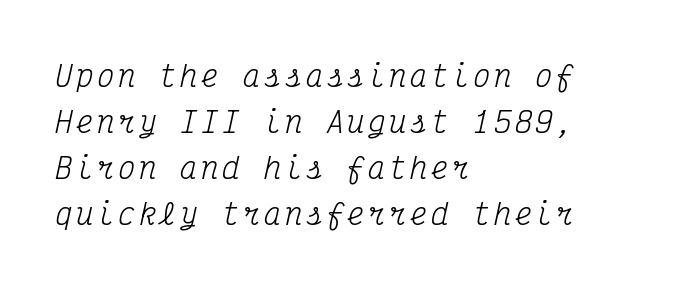
Q: Is the text bold? A: No.
Q: Is the text italic (slanted)? A: Yes, it leans right by about 12 degrees.
Q: Is the typeface a serif or a sans-serif typeface? A: Serif.
Q: Is the text underlined? A: No.
Q: How is the paragraph aligned? A: Left-aligned.
Q: Is the spacing between lines tight, normal or loose? A: Normal.
Q: Width (condensed, normal, or wide)? A: Condensed.
Q: Stroke contrast? A: Medium.
Q: x-height? A: Medium.
Q: Monospaced? A: Yes.
